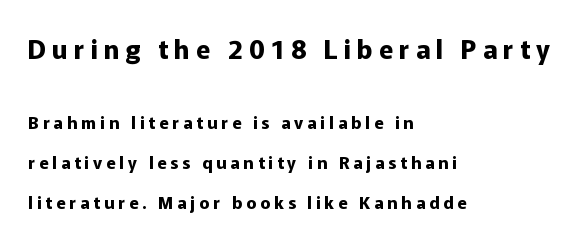
The first block has been scaled up relative to the second. Widely set lines give the paragraph a tall, airy silhouette. The letters stand straight up with perfectly vertical stems. Unmarked baselines from the first word to the last. Caption: bold face, heavy strokes.
